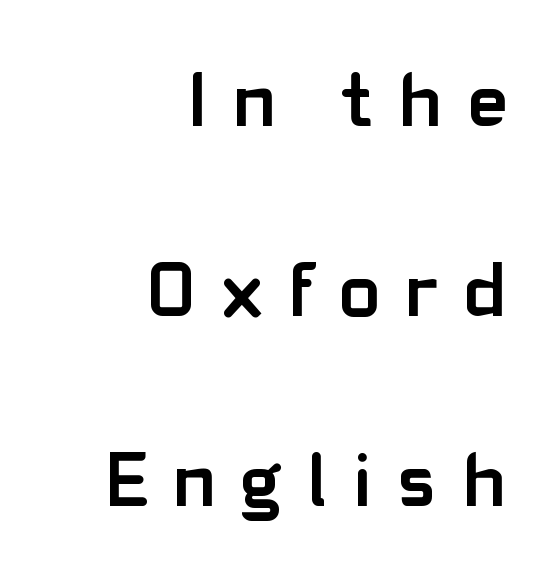
Letterform terminals end flat and unadorned throughout the passage. Note the varied advance widths — an 'i' is clearly narrower than an 'm'. In terms of posture, this sample is upright. Does the copy run flush right? Yes — the right margin is perfectly even. Honestly, the rows look like they've been pulled way apart.
